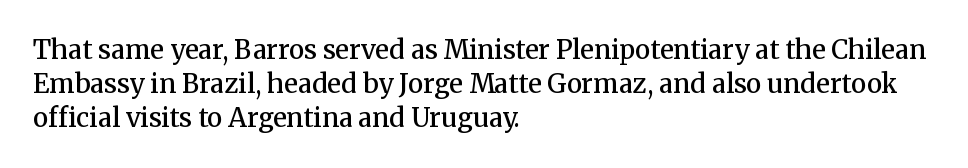
Q: Is the text bold? A: Semi-bold.
Q: Is the text italic (slanted)? A: No, it is upright.
Q: Is the text underlined? A: No.
Q: How is the paragraph aligned? A: Left-aligned.
Q: Is the spacing between letters normal or unusually wide? A: Normal.
Q: Is the spacing between lines tight, normal or loose? A: Normal.
